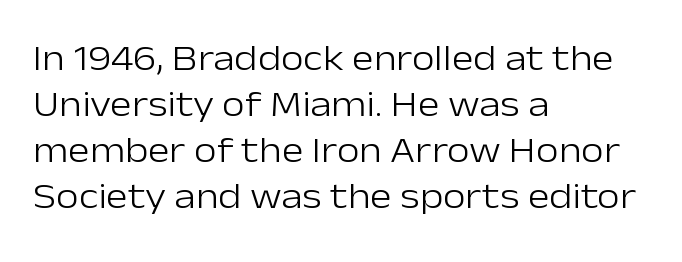
{"serif": "no", "italic": "no", "bold": "no", "weight": "light", "width": "normal", "stroke_contrast": "low", "x_height": "medium", "monospaced": "no", "underline": "no", "align": "left", "line_spacing_ratio": 1.24, "letter_spacing": "normal", "letter_spacing_em": 0.0, "glyph_px": 37}
